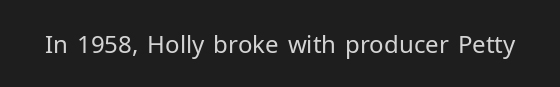
{"italic": "no", "bold": "no", "underline": "no", "letter_spacing": "normal", "letter_spacing_em": 0.0, "glyph_px": 24}
